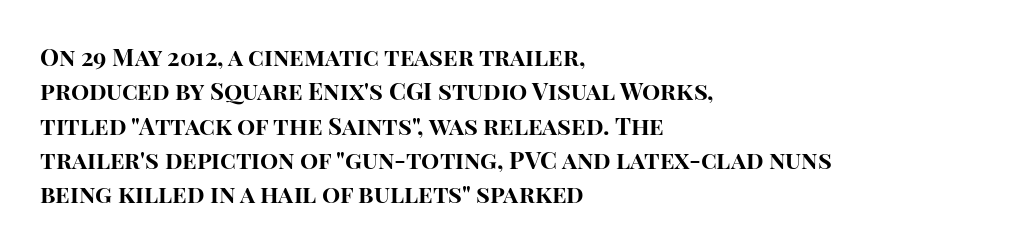
{"italic": "no", "bold": "yes", "underline": "no", "align": "left", "line_spacing": "normal", "line_spacing_ratio": 1.43, "letter_spacing": "normal", "letter_spacing_em": 0.0, "glyph_px": 24}
